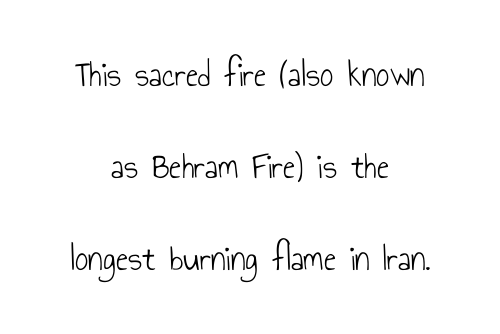
{"serif": "no", "italic": "no", "bold": "no", "weight": "light", "width": "condensed", "stroke_contrast": "low", "x_height": "small", "monospaced": "no", "underline": "no", "align": "center", "line_spacing": "loose", "line_spacing_ratio": 2.48, "letter_spacing": "normal", "letter_spacing_em": 0.0, "glyph_px": 37}
